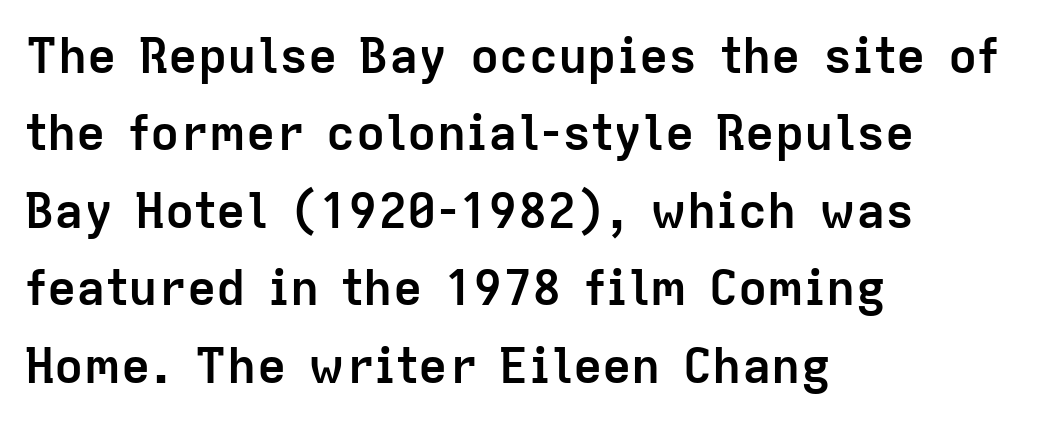
The image shows 49 px semibold sans-serif type, upright; set left-aligned, normal line spacing (1.58x), normal letter spacing, not underlined; low stroke contrast and a medium x-height.
